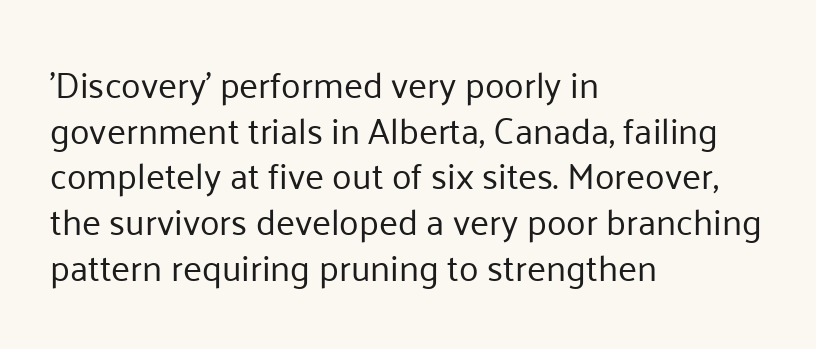
This is roman type, the default non-slanted kind. The tracking reads as untouched default to a designer's eye. Varying glyph widths throughout — classic text-font behaviour. Type without underlining. The lines in this sample share a left origin and differ only in where they stop.
